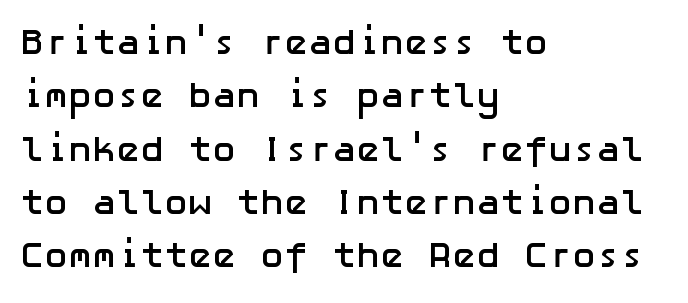
The image shows 36 px semibold sans-serif type, upright; set left-aligned, normal line spacing (1.48x), normal letter spacing, not underlined; low stroke contrast and a medium x-height.
